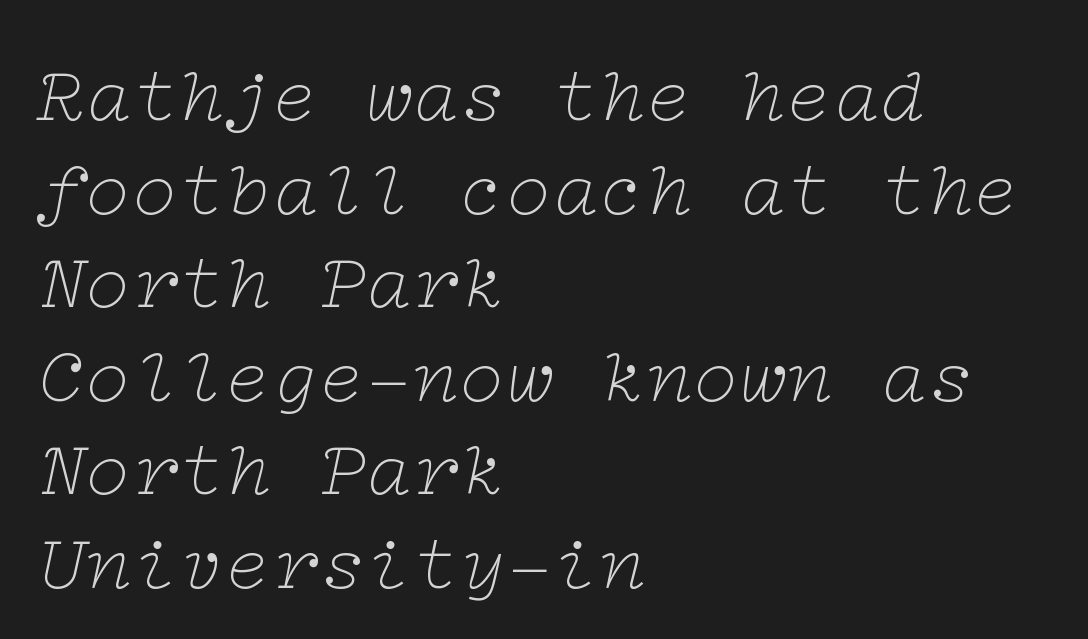
This rendering leaves character spacing at its baseline value. Ink coverage per letter is moderate at most. The typeface chosen for these lines features serifs. The font's italic variant was chosen for this text. The typesetter chose a ragged-right arrangement here.
